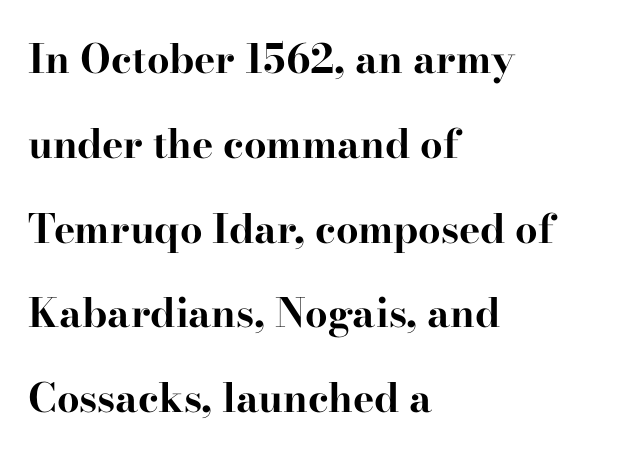
Q: Is the text bold? A: Yes.
Q: Is the text italic (slanted)? A: No, it is upright.
Q: Is the typeface a serif or a sans-serif typeface? A: Serif.
Q: Is the text underlined? A: No.
Q: How is the paragraph aligned? A: Left-aligned.
Q: Is the spacing between letters normal or unusually wide? A: Normal.
Q: Is the spacing between lines tight, normal or loose? A: Loose.
Q: Width (condensed, normal, or wide)? A: Wide.
Q: Stroke contrast? A: High.
Q: x-height? A: Small.
Q: Monospaced? A: No.
